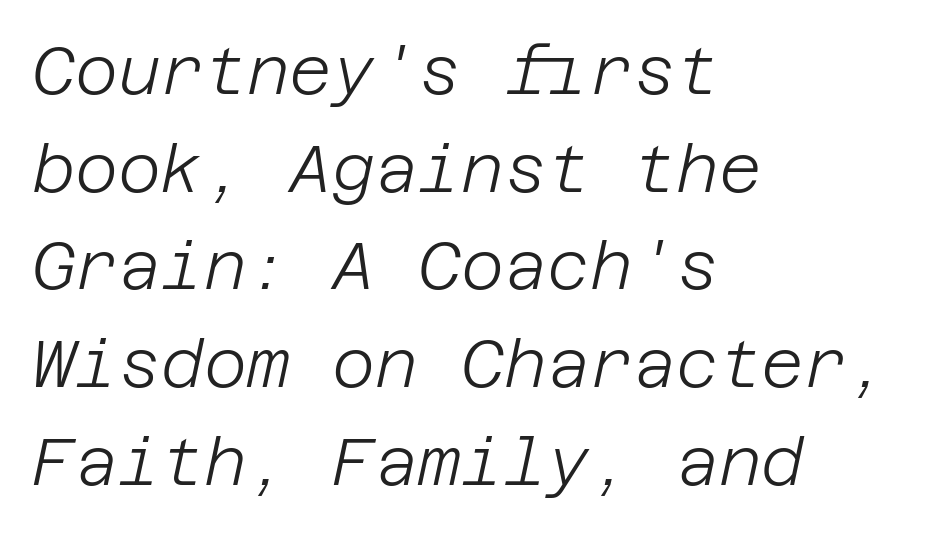
The image shows 66 px light type, italic (leaning right); set left-aligned, normal line spacing (1.48x), normal letter spacing, not underlined; low stroke contrast and a large x-height.
